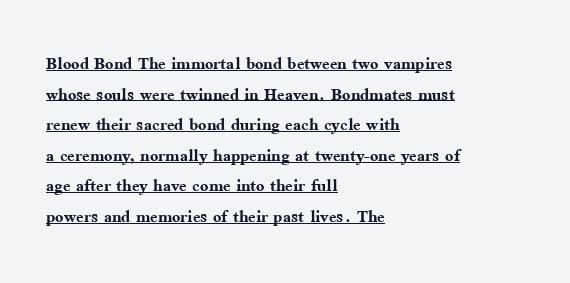
Vertical spacing — default. Does the copy run flush right? No — it runs flush left. Every word sits above its own underline. Characters remain perfectly vertical along every line.
